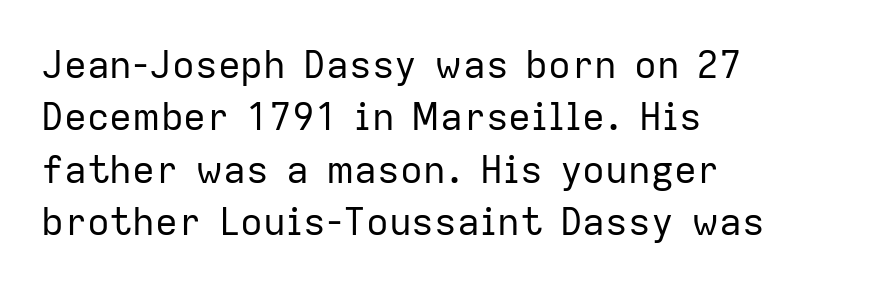
Q: Is the text bold? A: No.
Q: Is the text italic (slanted)? A: No, it is upright.
Q: Is the typeface a serif or a sans-serif typeface? A: Sans-serif.
Q: Is the text underlined? A: No.
Q: How is the paragraph aligned? A: Left-aligned.
Q: Is the spacing between letters normal or unusually wide? A: Normal.
Q: Is the spacing between lines tight, normal or loose? A: Normal.
Q: Width (condensed, normal, or wide)? A: Normal.
Q: Stroke contrast? A: Low.
Q: x-height? A: Medium.
Q: Monospaced? A: No.
